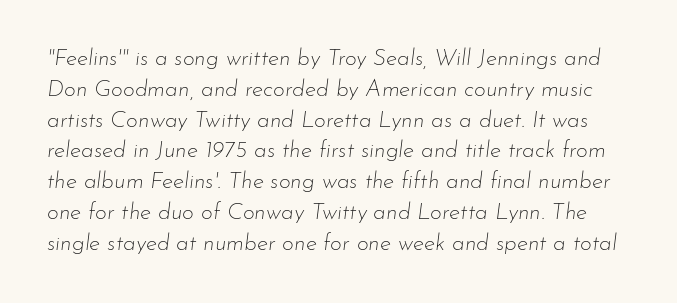
Q: Is the text bold? A: No.
Q: Is the text italic (slanted)? A: Yes, it leans right by about 7 degrees.
Q: Is the text underlined? A: No.
Q: Is the spacing between letters normal or unusually wide? A: Normal.
Q: Is the spacing between lines tight, normal or loose? A: Normal.
